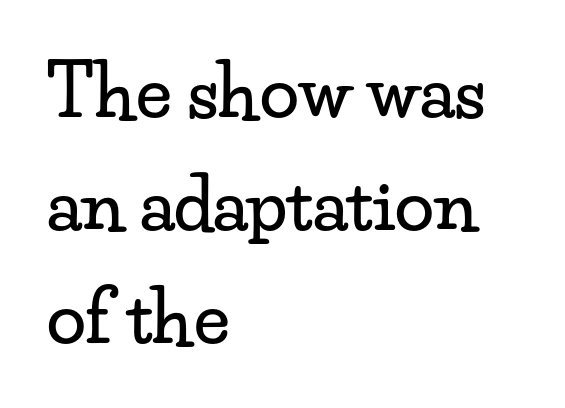
{"serif": "yes", "italic": "no", "width": "wide", "stroke_contrast": "low", "x_height": "small", "monospaced": "no", "underline": "no", "align": "left", "line_spacing": "normal", "line_spacing_ratio": 1.59, "letter_spacing": "normal", "letter_spacing_em": 0.0, "glyph_px": 71}
